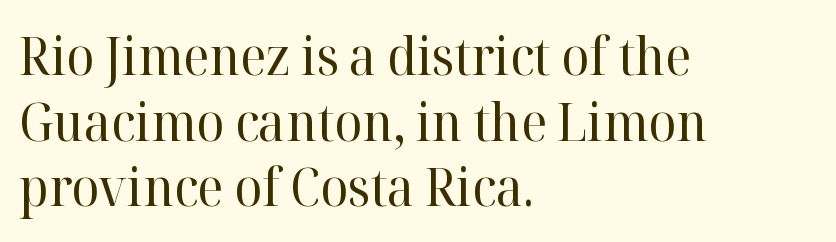
The block of text has a typical density, with ordinary space between rows. Is the letter spacing exaggerated? No — it looks like the ordinary default. Every row of glyphs begins at an identical x-position on the left. What kind of face is this? One with serifs. Do the characters align in a grid? No, the font is proportional. The space directly below the letters is spotless.
